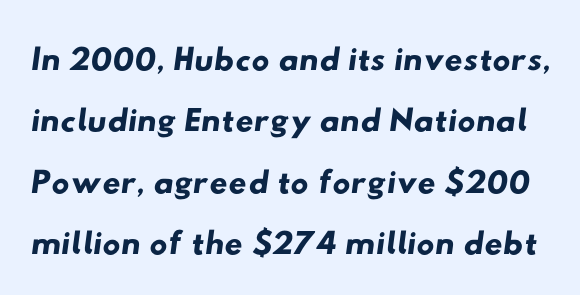
These lines are composed in type without serifs. The face used here is rendered with its standard letterfit. Each row of text sits above clean, open space. A typesetter would call this proportional, since set widths differ per character.
